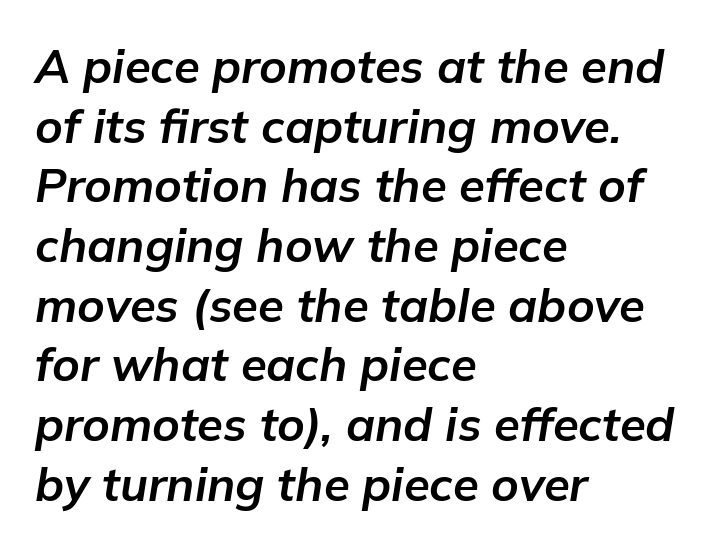
{"italic": "yes", "lean": "right", "slant_degrees": 9, "bold": "yes", "weight": "bold", "width": "normal", "stroke_contrast": "low", "x_height": "medium", "monospaced": "no", "underline": "no", "align": "left", "line_spacing": "normal", "line_spacing_ratio": 1.27, "letter_spacing": "normal", "letter_spacing_em": 0.0, "glyph_px": 47}
